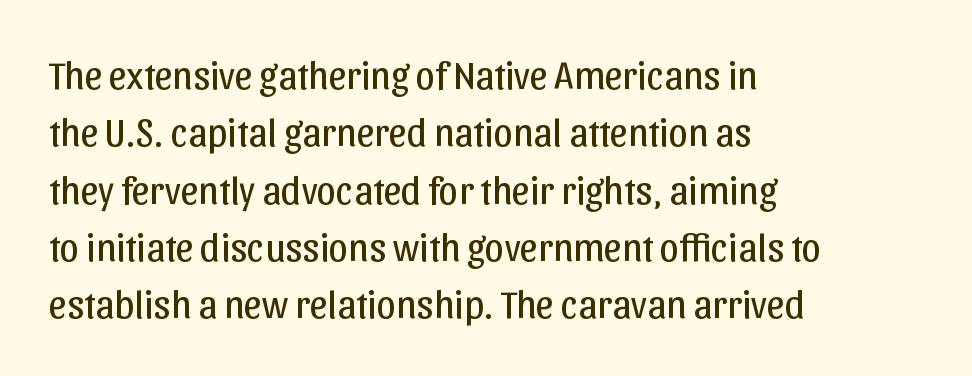
{"serif": "no", "italic": "no", "bold": "no", "weight": "regular", "width": "normal", "stroke_contrast": "low", "x_height": "medium", "monospaced": "no", "underline": "no", "align": "left", "line_spacing": "normal", "line_spacing_ratio": 1.47, "letter_spacing": "normal", "letter_spacing_em": 0.0, "glyph_px": 39}
